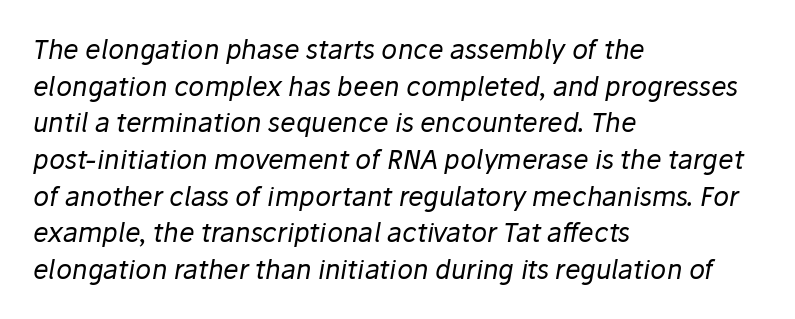
{"italic": "yes", "lean": "right", "slant_degrees": 10, "bold": "no", "underline": "no", "align": "left", "line_spacing": "normal", "line_spacing_ratio": 1.41, "letter_spacing": "normal", "letter_spacing_em": 0.0, "glyph_px": 26}
